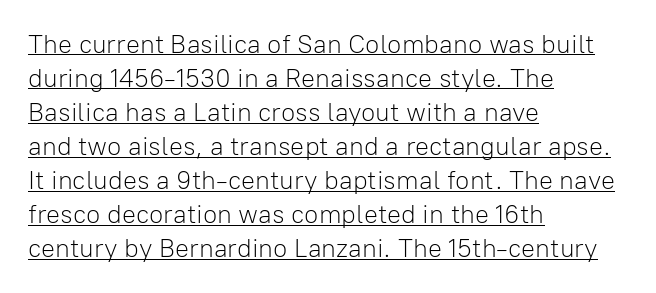
{"italic": "no", "bold": "no", "underline": "yes", "align": "left", "line_spacing": "normal", "line_spacing_ratio": 1.31, "letter_spacing": "normal", "letter_spacing_em": 0.0, "glyph_px": 26}
